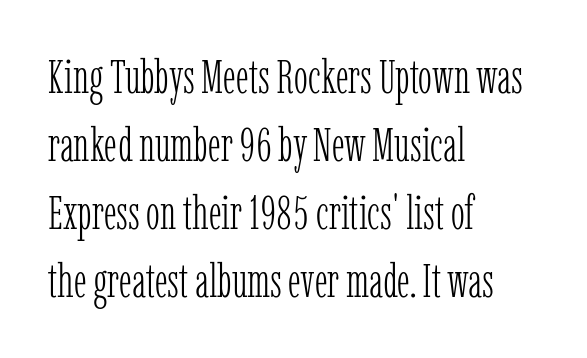
The image shows 47 px light, condensed serif type, upright; set left-aligned, normal line spacing (1.45x), normal letter spacing, not underlined; low stroke contrast and a medium x-height.
